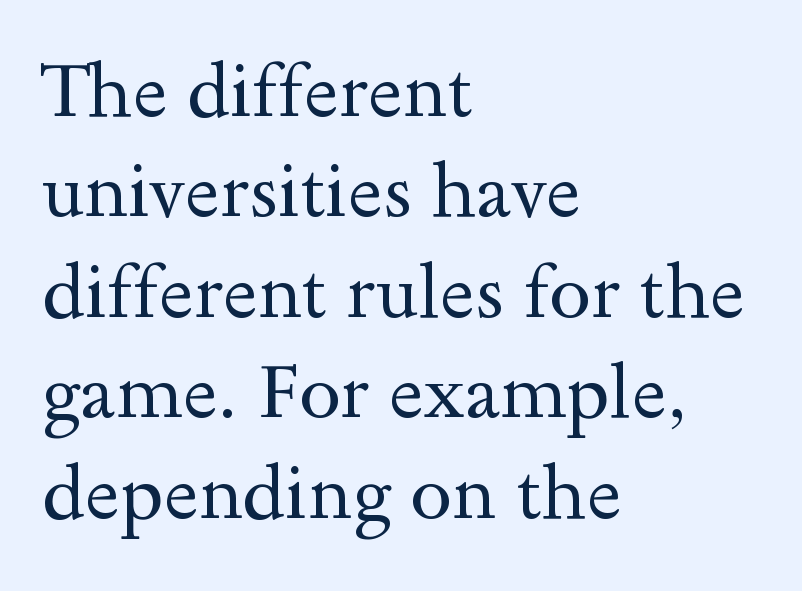
Every character sits straight up, as roman type does. Heft: none added — not bold. The specimen omits any rule beneath the text block's lines. Vertical spacing — default. Line beginnings align vertically; line endings do not.
